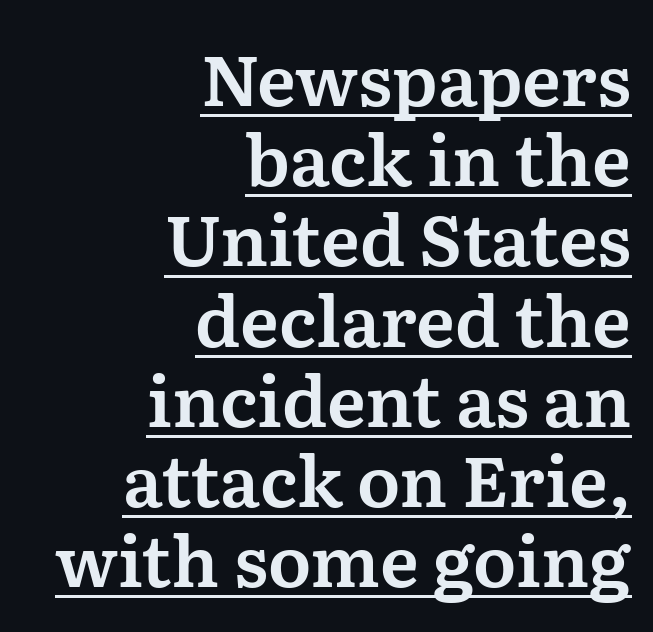
{"serif": "yes", "italic": "no", "width": "normal", "stroke_contrast": "medium", "x_height": "medium", "monospaced": "no", "underline": "yes", "align": "right", "line_spacing": "tight", "line_spacing_ratio": 1.13, "letter_spacing": "normal", "letter_spacing_em": 0.0, "glyph_px": 71}
